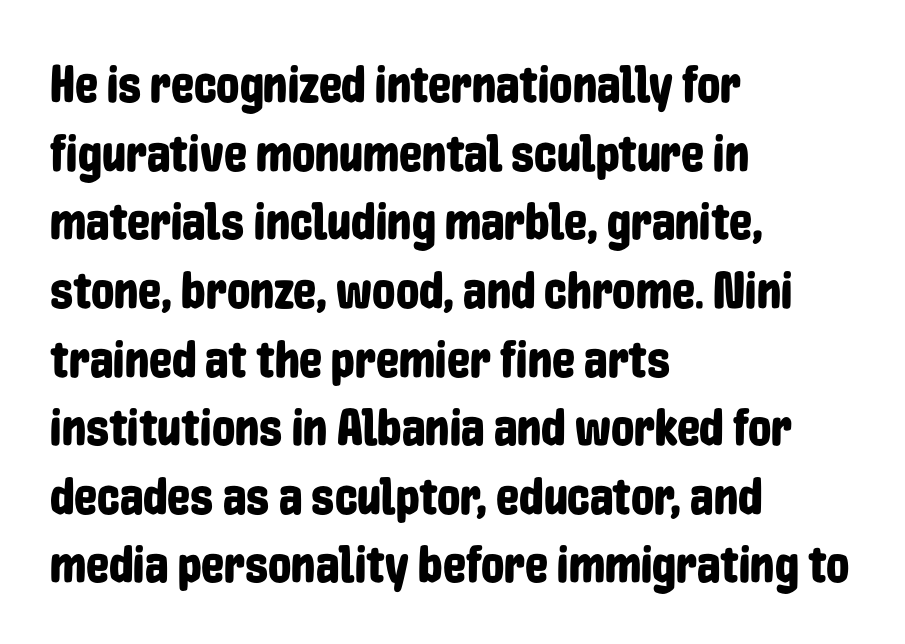
Q: Is the text italic (slanted)? A: No, it is upright.
Q: Is the typeface a serif or a sans-serif typeface? A: Sans-serif.
Q: Is the text underlined? A: No.
Q: How is the paragraph aligned? A: Left-aligned.
Q: Is the spacing between letters normal or unusually wide? A: Normal.
Q: Is the spacing between lines tight, normal or loose? A: Normal.
Q: Width (condensed, normal, or wide)? A: Condensed.
Q: Stroke contrast? A: Low.
Q: x-height? A: Medium.
Q: Monospaced? A: No.
